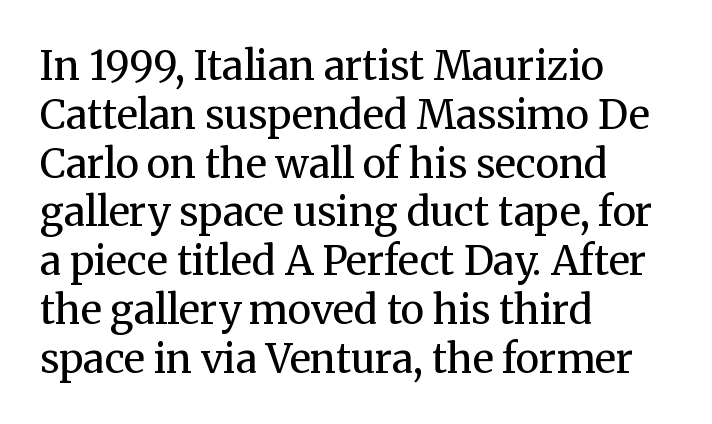
The image shows 40 px regular-weight serif type, upright; set left-aligned, line spacing 1.22x, normal letter spacing, not underlined; medium stroke contrast and a medium x-height.
